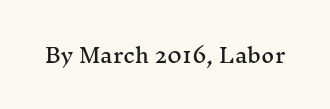
{"italic": "no", "underline": "no", "letter_spacing": "normal", "letter_spacing_em": 0.0, "glyph_px": 20}
